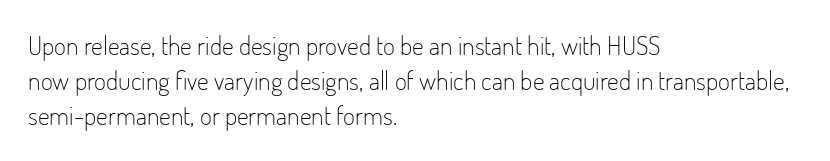
The image shows 26 px text type, upright; set left-aligned, normal line spacing (1.35x), normal letter spacing, not underlined.
